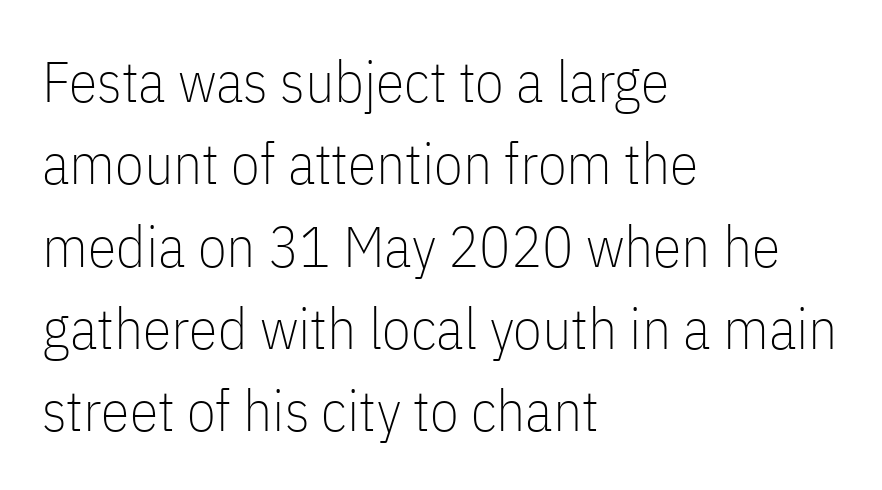
Q: Is the text bold? A: No.
Q: Is the text italic (slanted)? A: No, it is upright.
Q: Is the typeface a serif or a sans-serif typeface? A: Sans-serif.
Q: Is the text underlined? A: No.
Q: How is the paragraph aligned? A: Left-aligned.
Q: Is the spacing between letters normal or unusually wide? A: Normal.
Q: Is the spacing between lines tight, normal or loose? A: Normal.
Q: Width (condensed, normal, or wide)? A: Condensed.
Q: Stroke contrast? A: Low.
Q: x-height? A: Medium.
Q: Monospaced? A: No.
